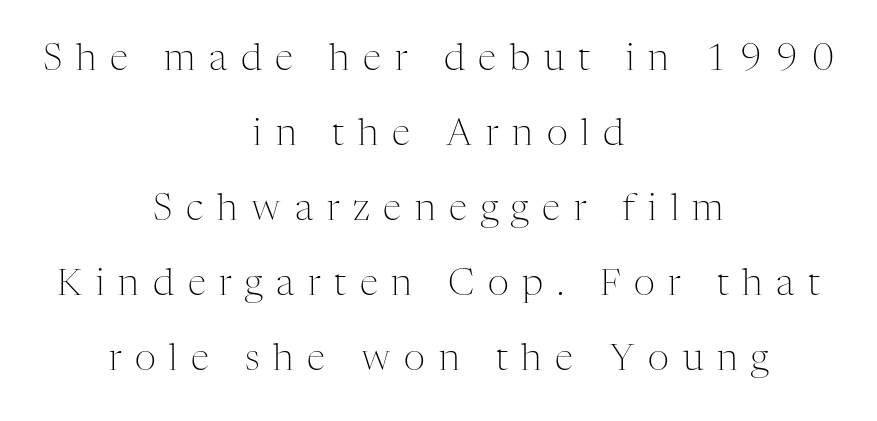
The image shows 37 px light serif type, upright; set centered, loose line spacing (2.03x), unusually wide letter spacing (+0.37 em), not underlined; medium stroke contrast and a medium x-height.
